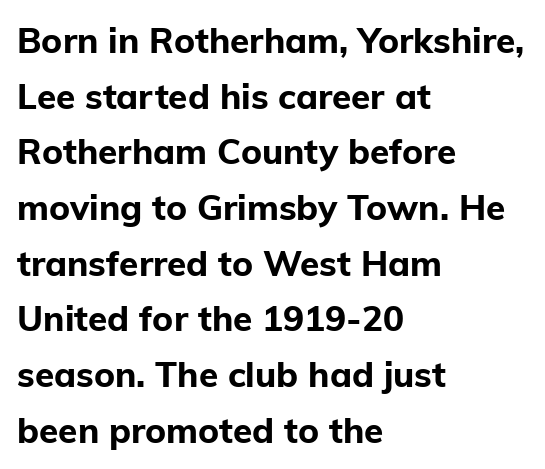
{"serif": "no", "italic": "no", "bold": "yes", "weight": "bold", "width": "normal", "stroke_contrast": "low", "x_height": "medium", "monospaced": "no", "underline": "no", "align": "left", "line_spacing": "normal", "line_spacing_ratio": 1.59, "letter_spacing": "normal", "letter_spacing_em": 0.0, "glyph_px": 35}
